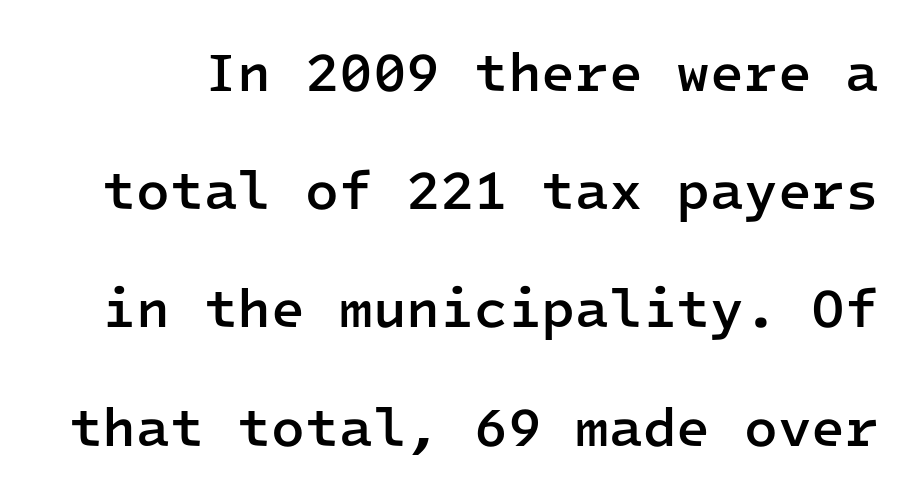
The image shows 55 px semibold sans-serif type, upright, monospaced; set loose line spacing (2.15x), normal letter spacing, not underlined; low stroke contrast and a medium x-height.
